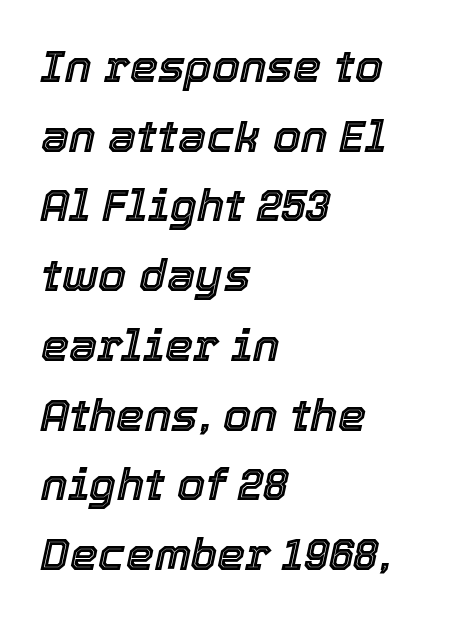
The image shows 45 px text type, italic (leaning right); set left-aligned, normal line spacing (1.55x), normal letter spacing, not underlined; a medium x-height.
